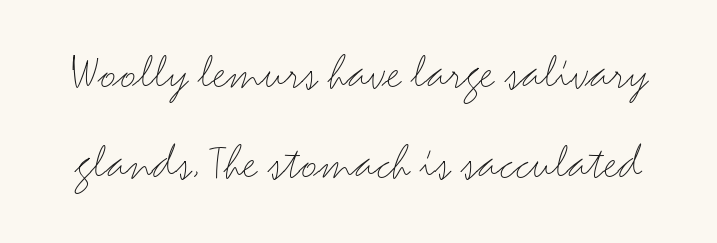
Unlike a traditional serif, this face leaves its strokes unadorned. Is the letter spacing exaggerated? No — it looks like the ordinary default. Each letter keeps its own natural width here, so spacing adapts to shape. The typeface has the unassuming heft of standard copy or less. The baseline area is clear.
